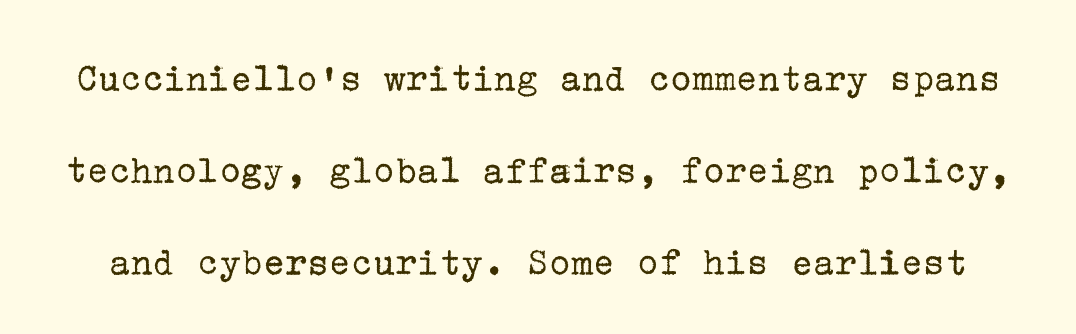
A typesetter would mark this as roman, not italic. Words float on clear page, feet unadorned. Is the letter spacing exaggerated? No — it looks like the ordinary default. Stroke thickness stays within the range of a standard reading face or lighter. The vertical gap from one line to the next is large.
